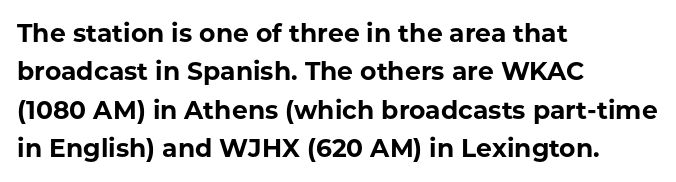
The image shows 25 px bold type, upright; set left-aligned, normal line spacing (1.54x), normal letter spacing, not underlined.
